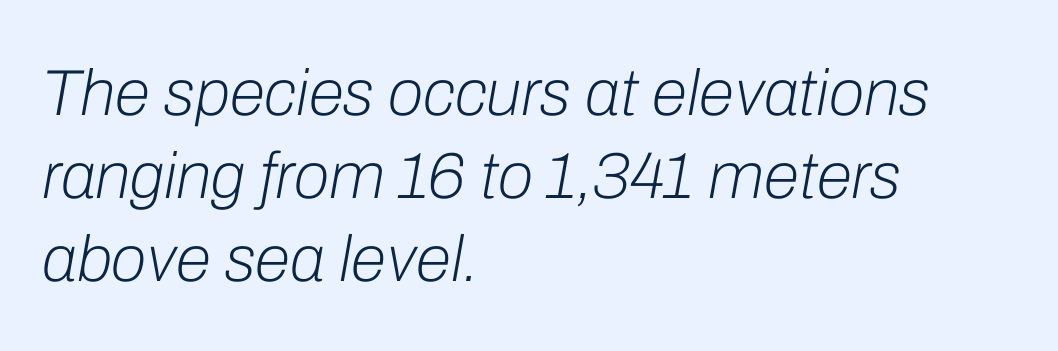
{"italic": "yes", "lean": "right", "slant_degrees": 10, "bold": "no", "weight": "light", "width": "normal", "stroke_contrast": "low", "x_height": "medium", "monospaced": "no", "underline": "no", "align": "left", "line_spacing": "normal", "line_spacing_ratio": 1.28, "letter_spacing": "normal", "letter_spacing_em": 0.0, "glyph_px": 65}
